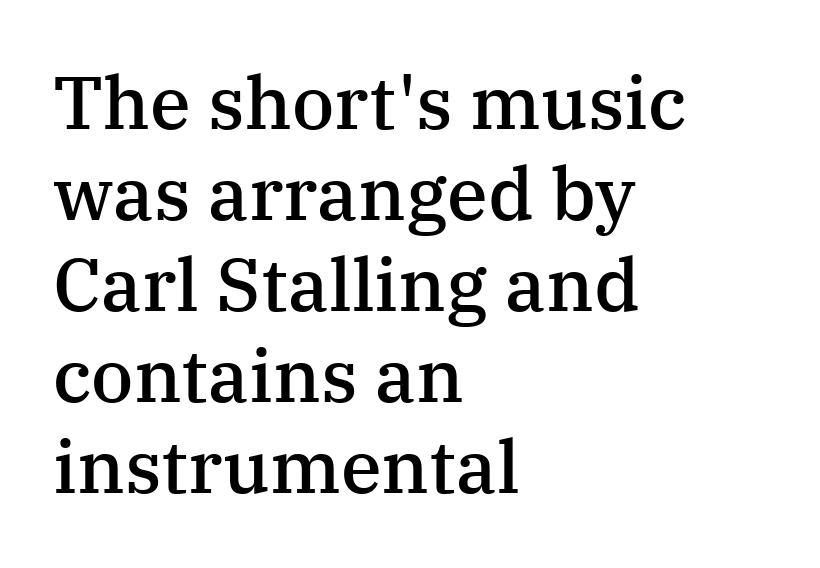
{"serif": "yes", "italic": "no", "bold": "semi", "weight": "semibold", "width": "normal", "stroke_contrast": "medium", "x_height": "medium", "monospaced": "no", "underline": "no", "align": "left", "line_spacing_ratio": 1.23, "letter_spacing": "normal", "letter_spacing_em": 0.0, "glyph_px": 74}
